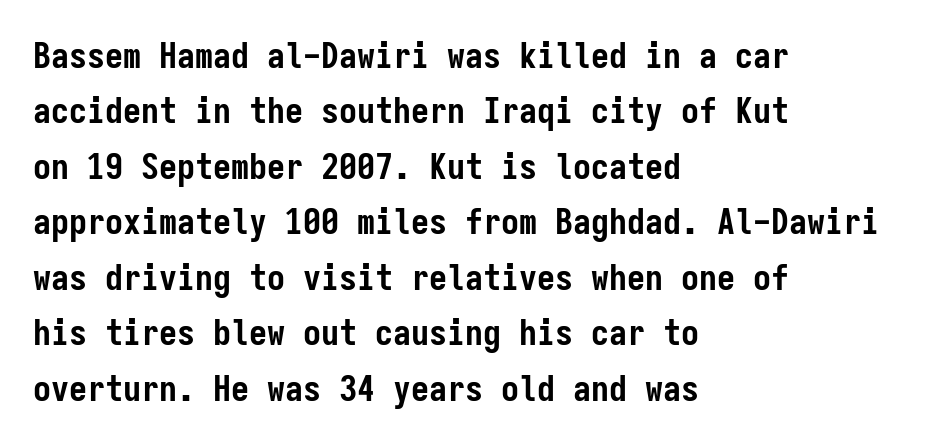
Q: Is the text bold? A: Yes.
Q: Is the text italic (slanted)? A: No, it is upright.
Q: Is the typeface a serif or a sans-serif typeface? A: Sans-serif.
Q: Is the text underlined? A: No.
Q: How is the paragraph aligned? A: Left-aligned.
Q: Is the spacing between letters normal or unusually wide? A: Normal.
Q: Is the spacing between lines tight, normal or loose? A: Normal.
Q: Width (condensed, normal, or wide)? A: Condensed.
Q: Stroke contrast? A: Low.
Q: x-height? A: Medium.
Q: Monospaced? A: Yes.
